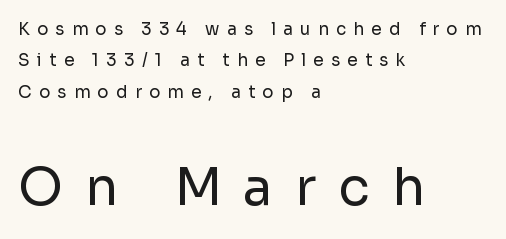
The image shows 52 px regular-weight sans-serif type, upright; set left-aligned, line spacing 1.85x, unusually wide letter spacing (+0.42 em), not underlined; the second (bottom) block is 3.06x larger; low stroke contrast and a medium x-height.
